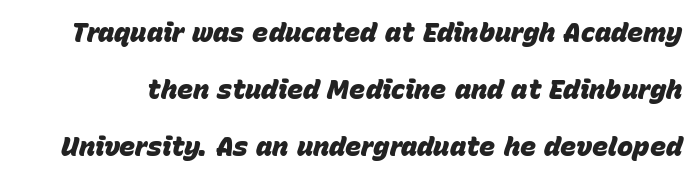
The image shows 27 px bold type, italic (leaning right); set loose line spacing (2.11x), normal letter spacing, not underlined.
